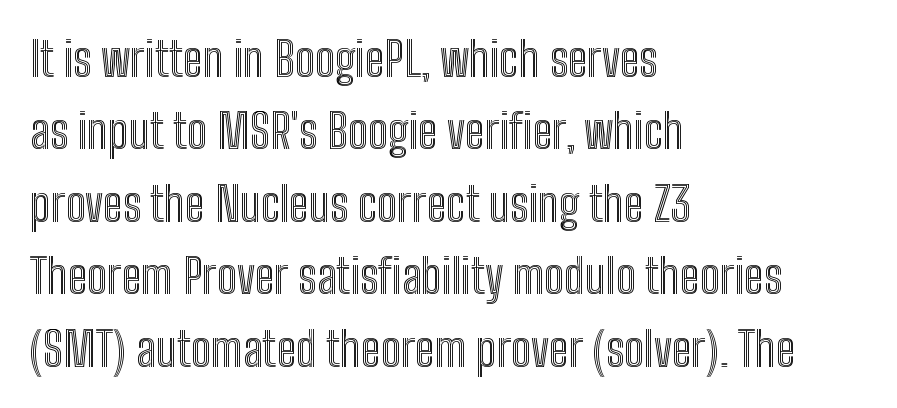
Q: Is the text italic (slanted)? A: No, it is upright.
Q: Is the text underlined? A: No.
Q: How is the paragraph aligned? A: Left-aligned.
Q: Is the spacing between letters normal or unusually wide? A: Normal.
Q: Is the spacing between lines tight, normal or loose? A: Normal.
Q: Width (condensed, normal, or wide)? A: Condensed.
Q: x-height? A: Medium.
Q: Monospaced? A: No.
